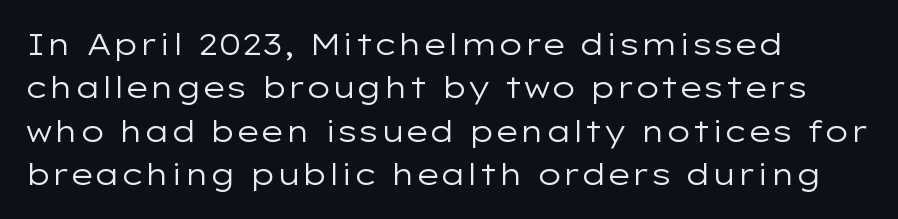
The image shows 30 px regular-weight, wide sans-serif type, upright; set left-aligned, normal line spacing (1.45x), normal letter spacing, not underlined; low stroke contrast and a medium x-height.
